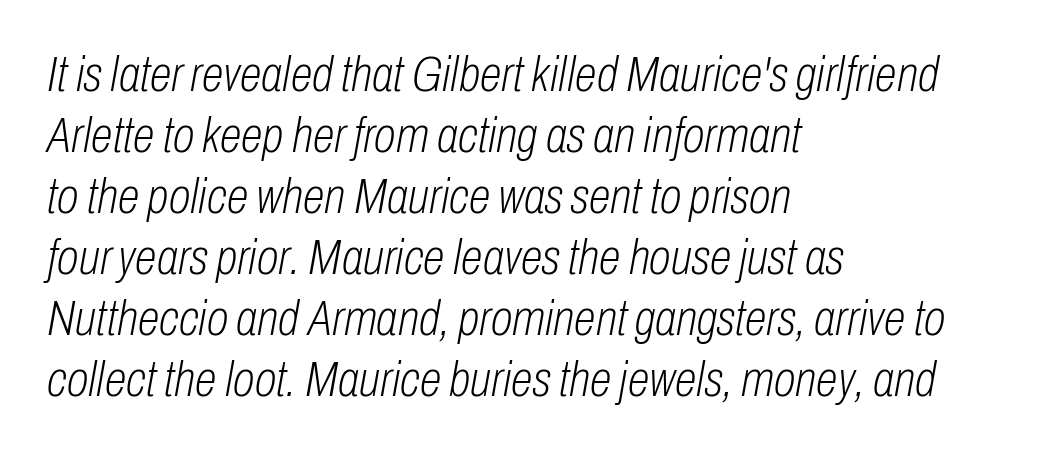
Q: Is the text bold? A: No.
Q: Is the text italic (slanted)? A: Yes, it leans right by about 10 degrees.
Q: Is the text underlined? A: No.
Q: How is the paragraph aligned? A: Left-aligned.
Q: Is the spacing between letters normal or unusually wide? A: Normal.
Q: Width (condensed, normal, or wide)? A: Condensed.
Q: Stroke contrast? A: Low.
Q: x-height? A: Medium.
Q: Monospaced? A: No.
